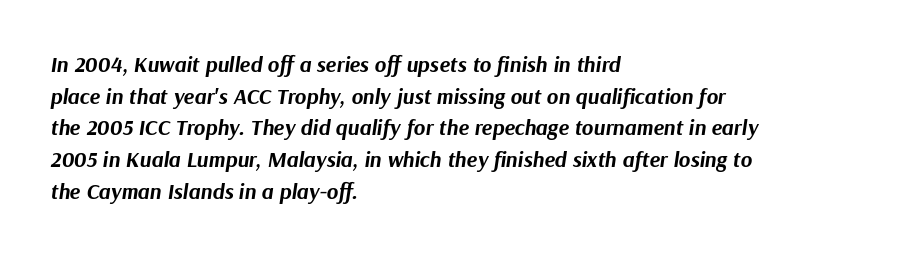
{"italic": "yes", "lean": "right", "slant_degrees": 9, "bold": "yes", "underline": "no", "align": "left", "line_spacing": "normal", "line_spacing_ratio": 1.44, "letter_spacing": "normal", "letter_spacing_em": 0.0, "glyph_px": 22}
